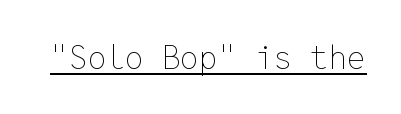
The image shows 33 px thin type, upright, monospaced; set normal letter spacing, underlined; low stroke contrast and a medium x-height.
